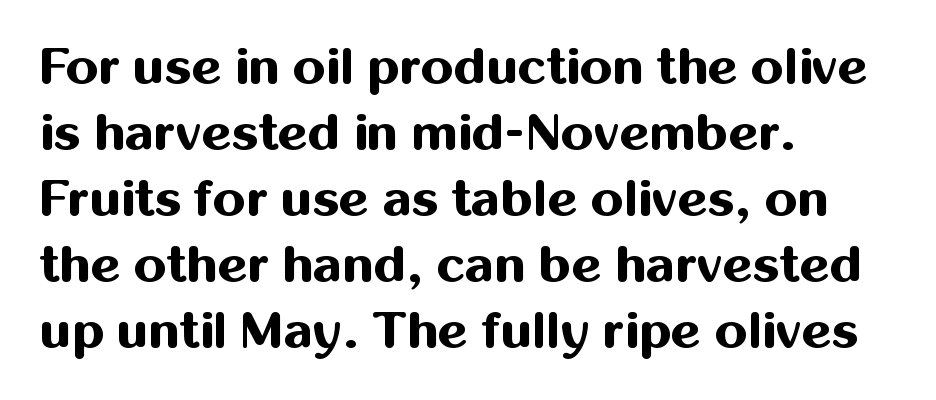
{"serif": "no", "italic": "no", "bold": "yes", "weight": "bold", "width": "normal", "stroke_contrast": "medium", "x_height": "medium", "monospaced": "no", "underline": "no", "align": "left", "line_spacing": "normal", "line_spacing_ratio": 1.27, "letter_spacing": "normal", "letter_spacing_em": 0.0, "glyph_px": 52}
